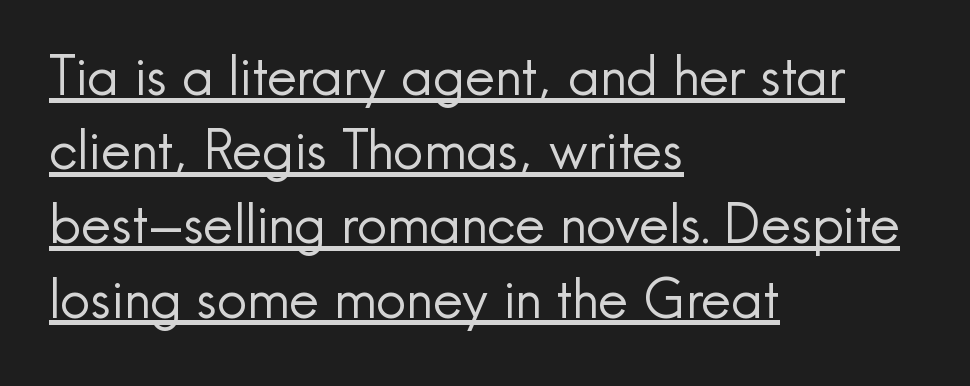
The image shows 53 px regular-weight sans-serif type, upright; set left-aligned, normal line spacing (1.4x), normal letter spacing, underlined; a small x-height.
